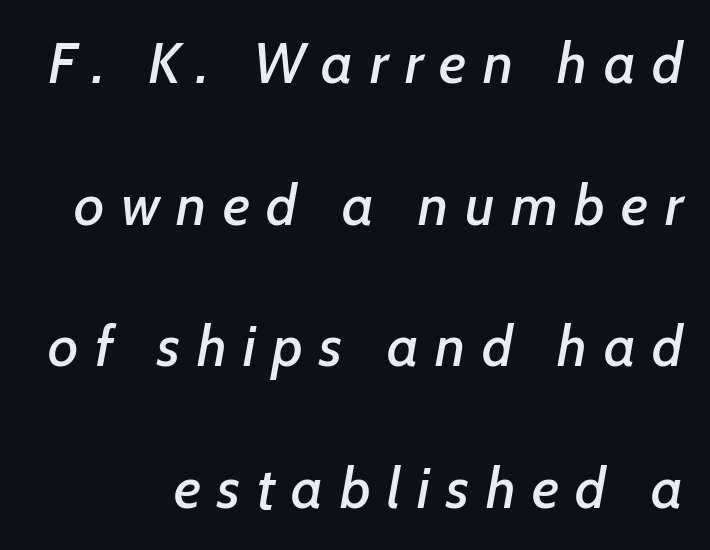
{"italic": "yes", "lean": "right", "slant_degrees": 7, "width": "normal", "stroke_contrast": "low", "x_height": "medium", "monospaced": "no", "underline": "no", "line_spacing": "loose", "line_spacing_ratio": 2.44, "letter_spacing": "wide", "letter_spacing_em": 0.28, "glyph_px": 58}
